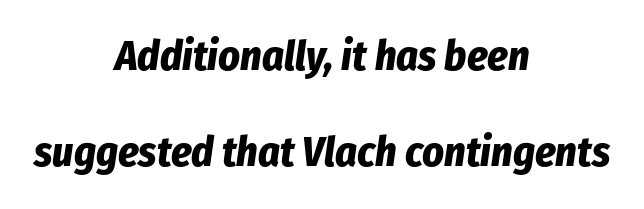
Q: Is the text bold? A: Yes.
Q: Is the text italic (slanted)? A: Yes, it leans right by about 8 degrees.
Q: Is the text underlined? A: No.
Q: How is the paragraph aligned? A: Centered.
Q: Is the spacing between letters normal or unusually wide? A: Normal.
Q: Is the spacing between lines tight, normal or loose? A: Loose.
Q: Width (condensed, normal, or wide)? A: Condensed.
Q: Stroke contrast? A: Low.
Q: x-height? A: Medium.
Q: Monospaced? A: No.
